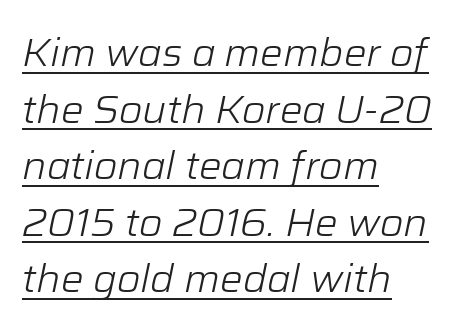
Style check: oblique. Line spacing here is normal. The rendering anchors every line to the left-hand side. Do the characters align in a grid? No, the font is proportional.
